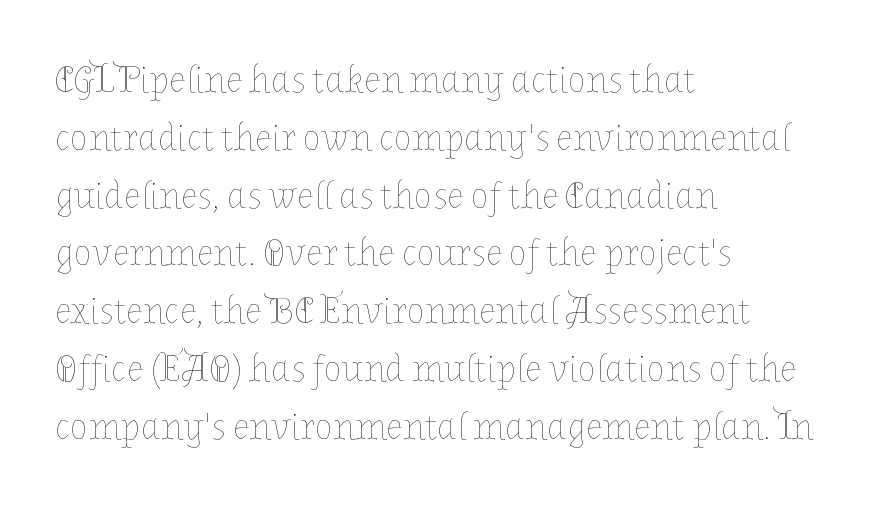
In terms of leading, this rendering sits right in the middle. Note the varied advance widths — an 'i' is clearly narrower than an 'm'. The lines in this sample share a left origin and differ only in where they stop. Weight: in the light-to-regular range. Quick note: underline off. Unlike italic type, these characters show no tilt at all.
